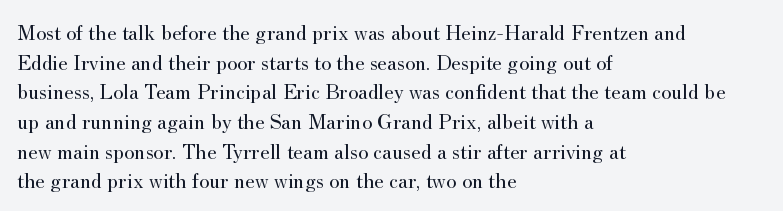
Unmarked baselines from the first word to the last. The designer left line spacing at the default. The rendering anchors every line to the left-hand side. The gaps between neighbouring characters are ordinary and unremarkable. The type sits square on the baseline with zero lean.
